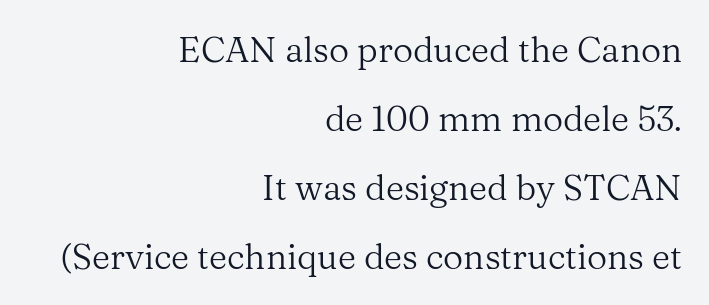
Unlike a clean sans, this face finishes its strokes with serifs. The font is comparable to plain body text, perhaps lighter. Does the copy run flush right? Yes — the right margin is perfectly even. The area under the type is left untouched. Each letter keeps its own natural width here, so spacing adapts to shape.
